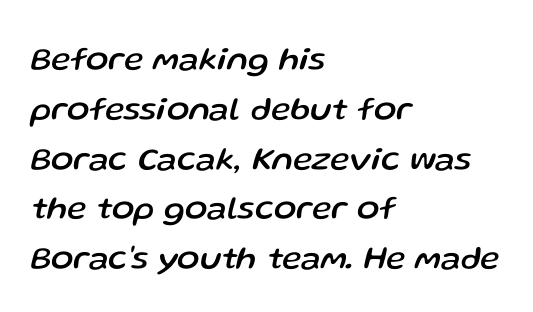
Quick note: underline off. The typography opts for an oblique posture over an upright one. Leftover space on each line is placed entirely after the last word. Horizontal bands of white between lines are of average thickness. Characters follow at the spacing the type designer built in. The face used here is proportionally spaced, like ordinary book or web type.
